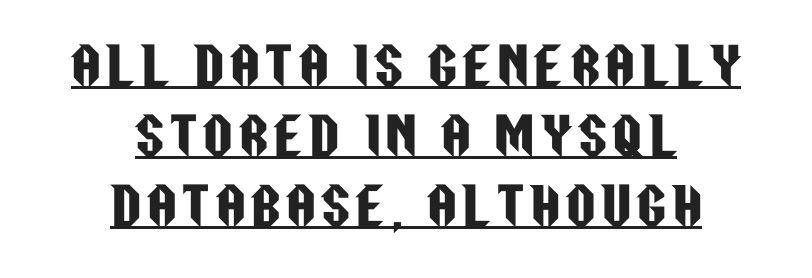
{"serif": "no", "italic": "no", "width": "condensed", "stroke_contrast": "low", "x_height": "large", "monospaced": "no", "underline": "yes", "align": "center", "line_spacing": "normal", "line_spacing_ratio": 1.37, "glyph_px": 51}
